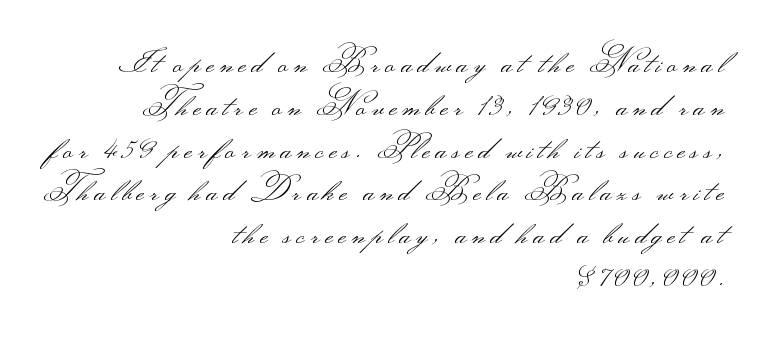
The image shows 31 px light, wide sans-serif type; set right-aligned, normal line spacing (1.38x), not underlined; medium stroke contrast.
